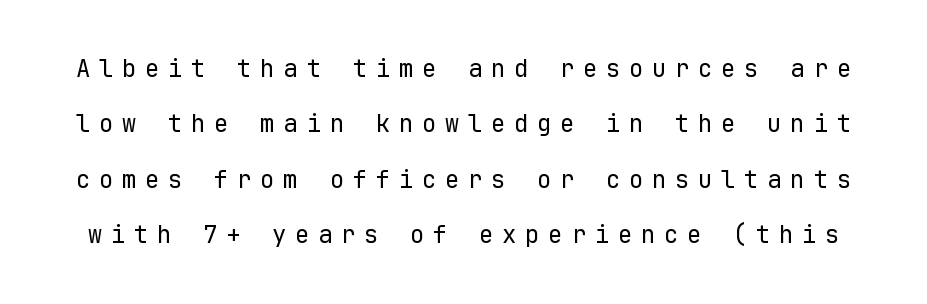
Q: Is the text bold? A: No.
Q: Is the text italic (slanted)? A: No, it is upright.
Q: Is the text underlined? A: No.
Q: Is the spacing between letters normal or unusually wide? A: Unusually wide.
Q: Is the spacing between lines tight, normal or loose? A: Loose.
